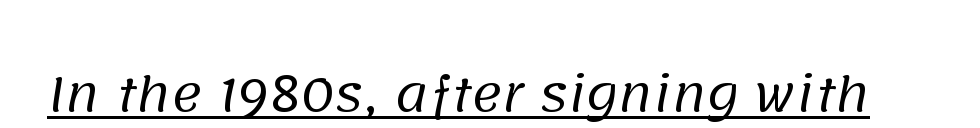
{"serif": "no", "bold": "no", "weight": "regular", "width": "normal", "stroke_contrast": "low", "x_height": "large", "monospaced": "no", "underline": "yes", "letter_spacing": "normal", "letter_spacing_em": 0.0, "glyph_px": 47}
